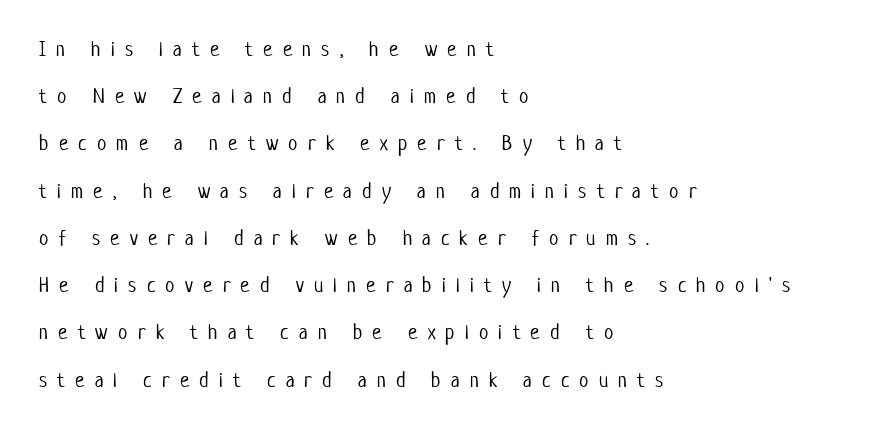
Descender tails drop into unmarked territory. A light-to-regular cut is what we see here. Notice the wide empty band between every row — that's loose leading. A typesetter would call this heavily tracked-out type. The font's upright variant was chosen for this text.
